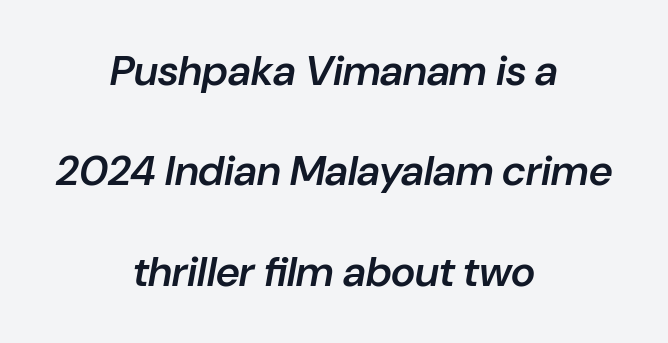
The tracking reads as untouched default to a designer's eye. The line-height multiplier appears high, well above default. The zone under the glyphs is completely vacant. Observe the lean: these are italic letterforms.
